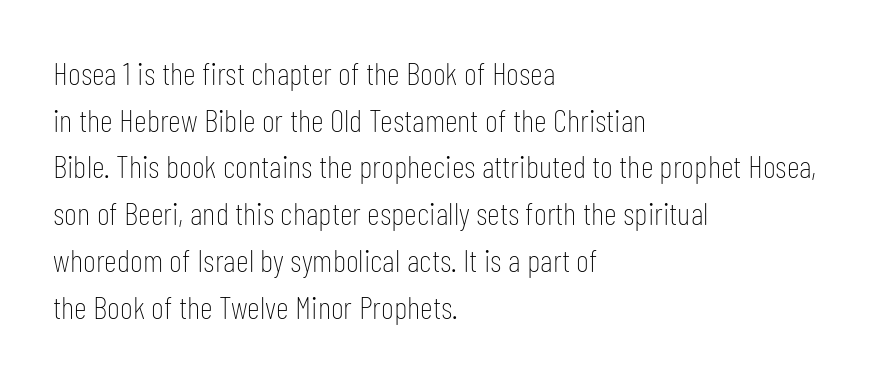
The image shows 32 px thin, condensed sans-serif type, upright; set left-aligned, normal line spacing (1.46x), normal letter spacing, not underlined; low stroke contrast and a medium x-height.
